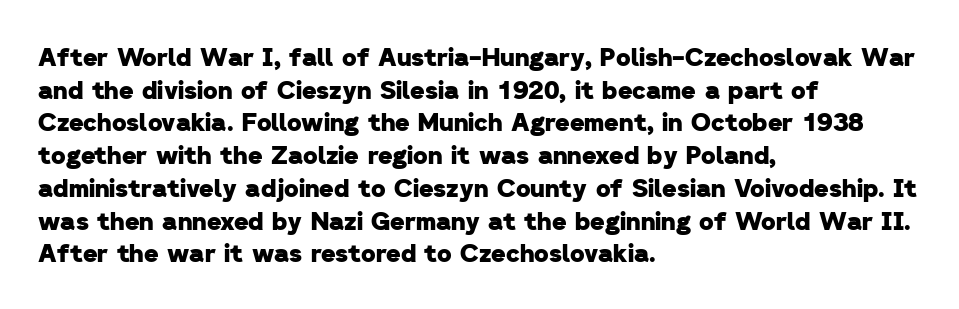
{"bold": "yes", "underline": "no", "align": "left", "line_spacing": "normal", "line_spacing_ratio": 1.31, "letter_spacing": "normal", "letter_spacing_em": 0.0, "glyph_px": 25}
